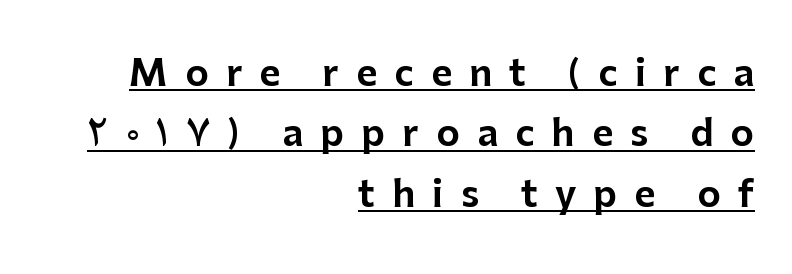
The image shows 36 px sans-serif type, upright; set right-aligned, normal line spacing (1.68x), unusually wide letter spacing (+0.48 em), underlined; low stroke contrast and a medium x-height.
